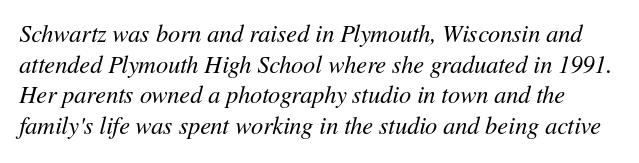
Q: Is the text bold? A: No.
Q: Is the text italic (slanted)? A: Yes, it leans right by about 11 degrees.
Q: Is the text underlined? A: No.
Q: Is the spacing between letters normal or unusually wide? A: Normal.
Q: Is the spacing between lines tight, normal or loose? A: Normal.
